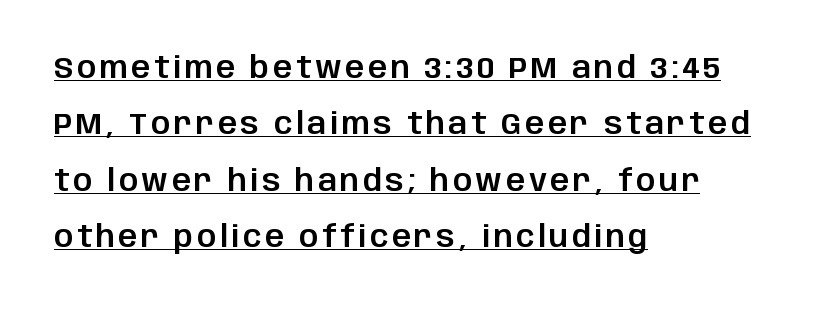
Q: Is the text italic (slanted)? A: No, it is upright.
Q: Is the typeface a serif or a sans-serif typeface? A: Sans-serif.
Q: Is the text underlined? A: Yes.
Q: How is the paragraph aligned? A: Left-aligned.
Q: Width (condensed, normal, or wide)? A: Normal.
Q: Stroke contrast? A: Low.
Q: x-height? A: Large.
Q: Monospaced? A: No.
